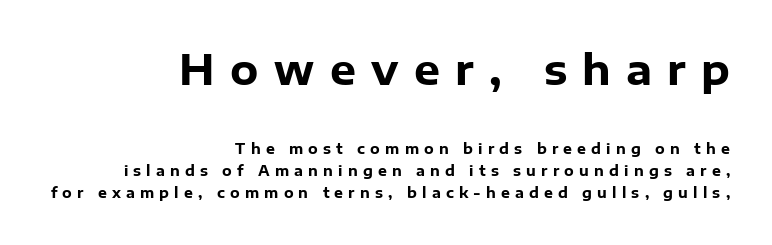
Q: Is the text bold? A: Yes.
Q: Is the text italic (slanted)? A: No, it is upright.
Q: Is the typeface a serif or a sans-serif typeface? A: Sans-serif.
Q: Is the text underlined? A: No.
Q: How is the paragraph aligned? A: Right-aligned.
Q: Is the spacing between letters normal or unusually wide? A: Unusually wide.
Q: Is the spacing between lines tight, normal or loose? A: Normal.
Q: Which block of text is set in a larger size, the first (top) or the second (bottom)? A: The first (top) one.
Q: Width (condensed, normal, or wide)? A: Normal.
Q: Stroke contrast? A: Low.
Q: x-height? A: Medium.
Q: Monospaced? A: No.
